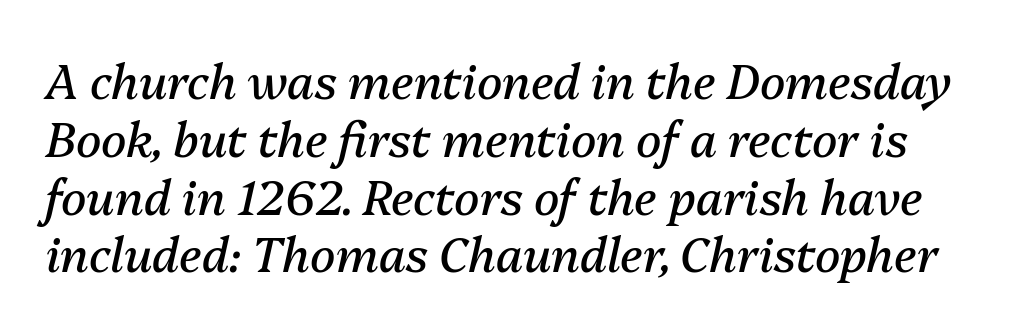
The image shows 47 px regular-weight type, italic (leaning right); set line spacing 1.23x, normal letter spacing, not underlined; medium stroke contrast and a medium x-height.
